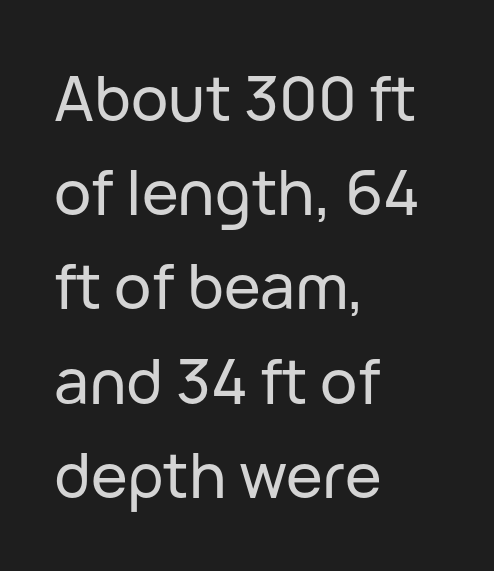
The image shows 62 px sans-serif type, upright; set left-aligned, normal line spacing (1.52x), normal letter spacing, not underlined; low stroke contrast and a medium x-height.
